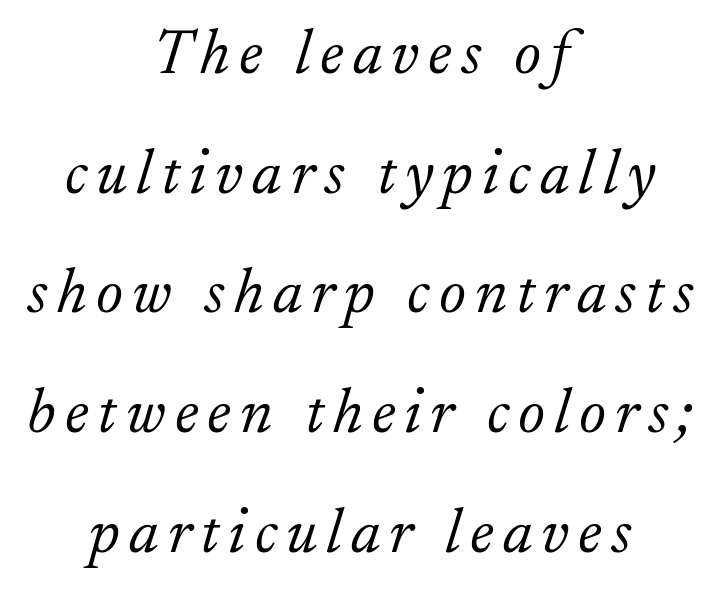
{"serif": "yes", "italic": "yes", "lean": "right", "slant_degrees": 17, "bold": "no", "weight": "light", "width": "normal", "stroke_contrast": "low", "x_height": "small", "monospaced": "no", "underline": "no", "align": "center", "line_spacing_ratio": 1.87, "glyph_px": 64}
